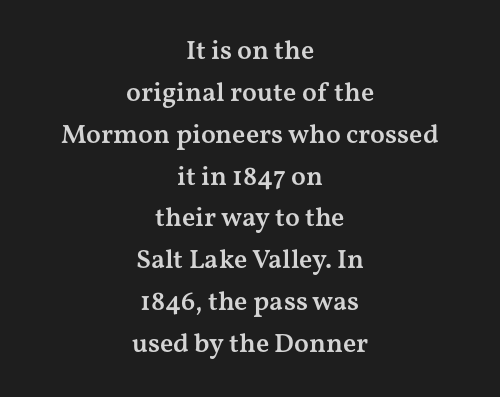
{"italic": "no", "bold": "semi", "underline": "no", "align": "center", "line_spacing": "normal", "line_spacing_ratio": 1.55, "letter_spacing": "normal", "letter_spacing_em": 0.0, "glyph_px": 27}
